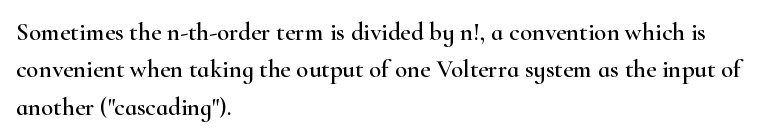
The rendering anchors every line to the left-hand side. The vertical gap from one line to the next is medium. The letterforms sit shoulder to shoulder at normal distance. Lines of text with bare space underneath. This is roman type, the default non-slanted kind.
